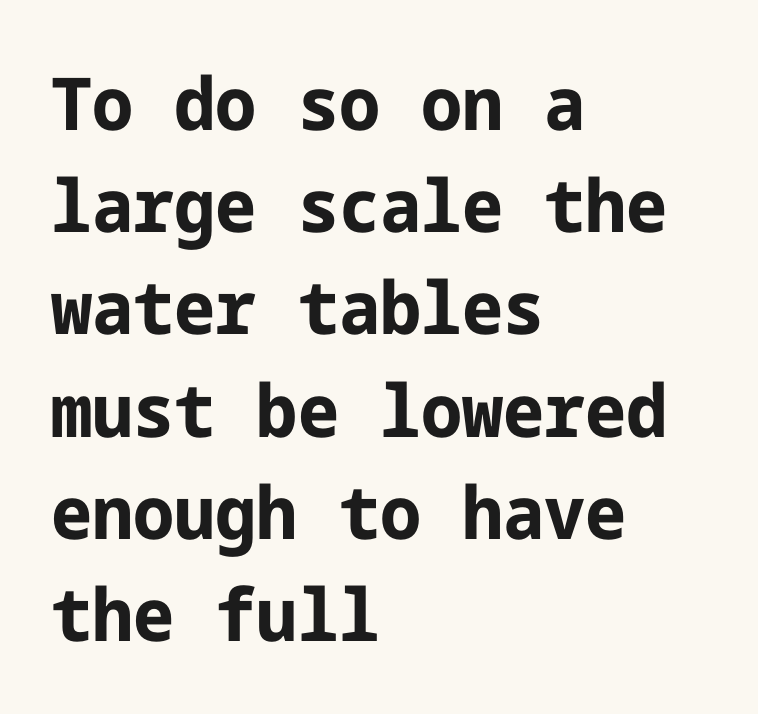
Q: Is the text bold? A: Yes.
Q: Is the text italic (slanted)? A: No, it is upright.
Q: Is the typeface a serif or a sans-serif typeface? A: Sans-serif.
Q: Is the text underlined? A: No.
Q: How is the paragraph aligned? A: Left-aligned.
Q: Is the spacing between letters normal or unusually wide? A: Normal.
Q: Is the spacing between lines tight, normal or loose? A: Normal.
Q: Width (condensed, normal, or wide)? A: Normal.
Q: Stroke contrast? A: Low.
Q: x-height? A: Medium.
